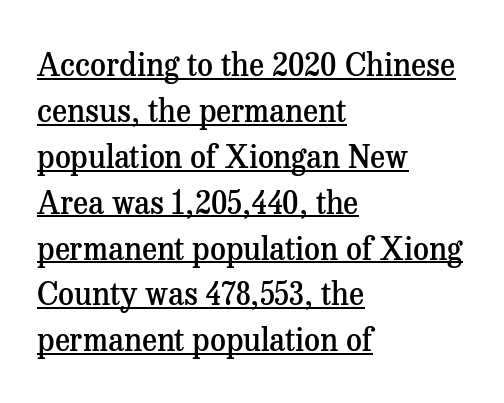
Somebody hit Ctrl+U on this one — the words are underlined. Honestly, the row spacing looks completely unremarkable. Each glyph is drawn with semibold strokes, heavier than normal yet not fully bold. The face used here is seriffed, in the tradition of book romans.
